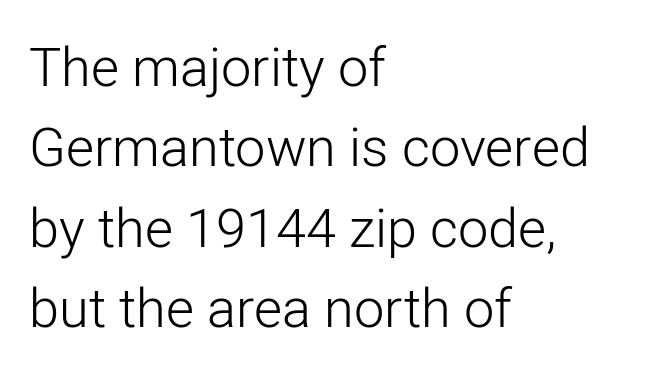
The image shows 54 px light sans-serif type, upright; set left-aligned, normal line spacing (1.49x), normal letter spacing, not underlined; low stroke contrast and a medium x-height.
